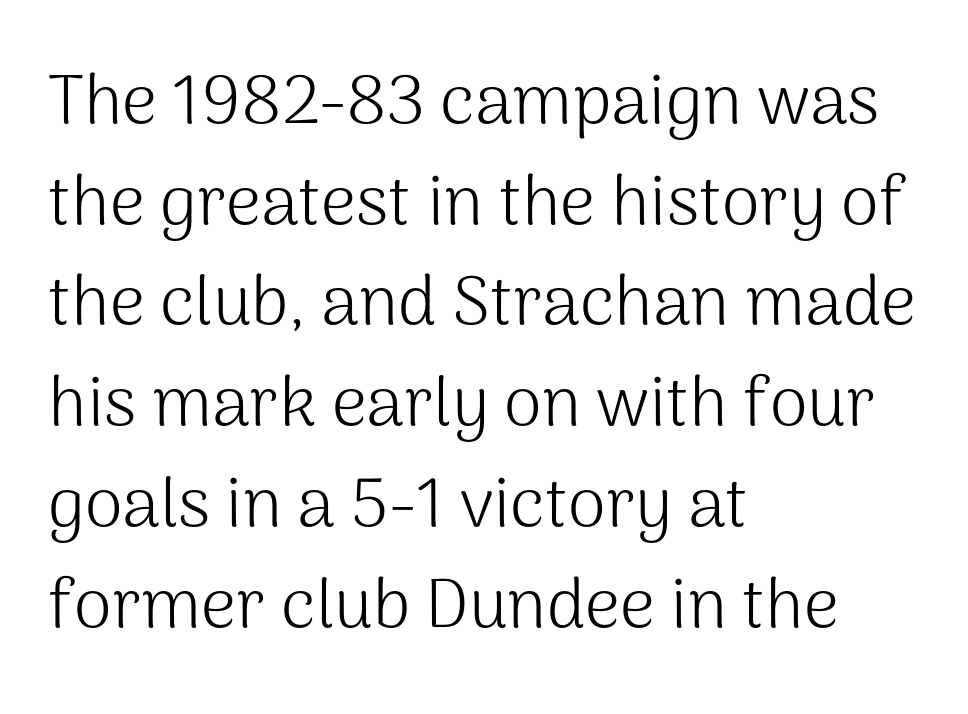
The image shows 69 px light sans-serif type, upright; set left-aligned, normal line spacing (1.46x), normal letter spacing, not underlined; medium stroke contrast and a medium x-height.
